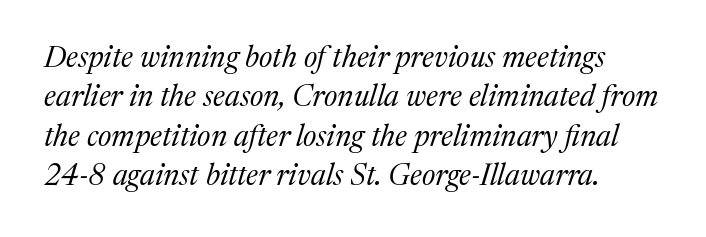
{"serif": "yes", "italic": "yes", "lean": "right", "slant_degrees": 17, "bold": "no", "weight": "regular", "width": "normal", "stroke_contrast": "medium", "x_height": "medium", "monospaced": "no", "underline": "no", "align": "left", "line_spacing": "normal", "line_spacing_ratio": 1.31, "letter_spacing": "normal", "letter_spacing_em": 0.0, "glyph_px": 30}
